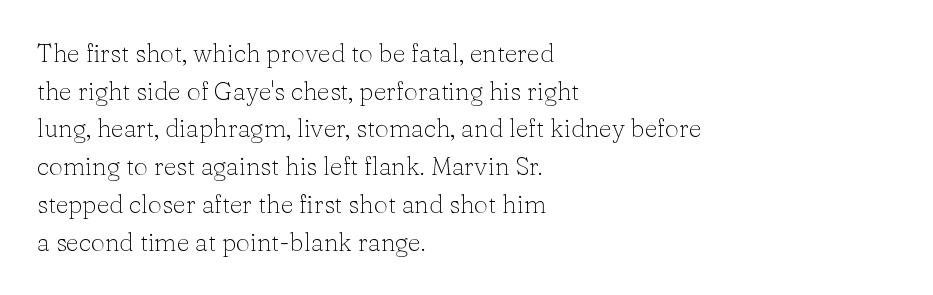
The image shows 25 px text type, upright; set left-aligned, normal line spacing (1.51x), normal letter spacing, not underlined.
